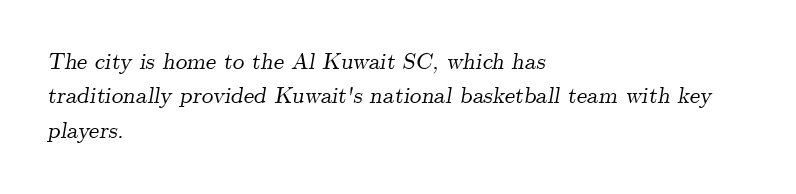
Q: Is the text italic (slanted)? A: Yes, it leans right by about 9 degrees.
Q: Is the text underlined? A: No.
Q: How is the paragraph aligned? A: Left-aligned.
Q: Is the spacing between letters normal or unusually wide? A: Normal.
Q: Is the spacing between lines tight, normal or loose? A: Normal.
